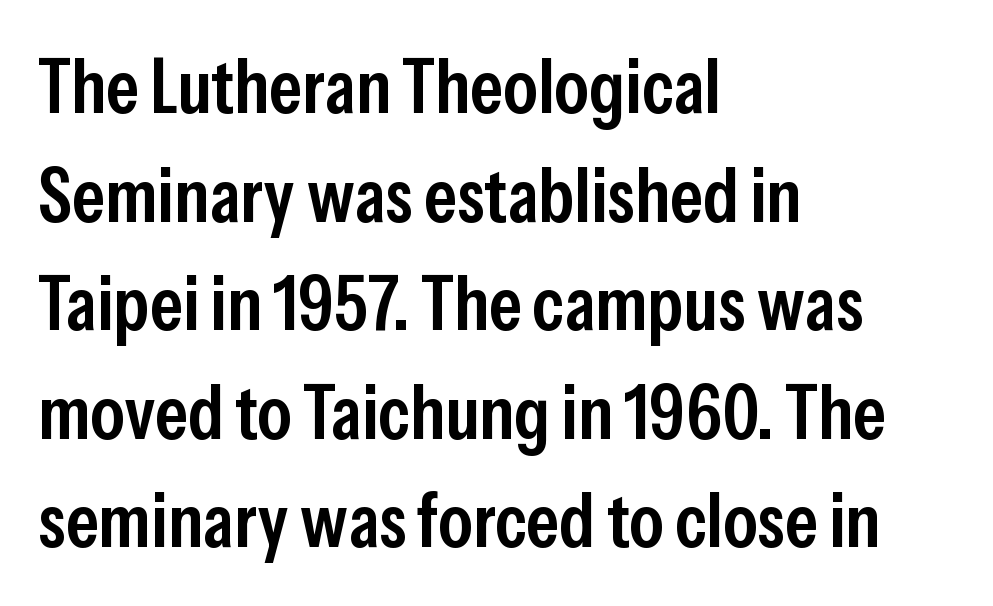
Compared with typical body copy, the letter spacing here is the same. Stroke terminals: plain, sans-serif. One glance says typical: line gaps are just what's usual. Anything drawn beneath the words? Only blank space. The letters are semibold — heavier than regular but short of a full bold.
